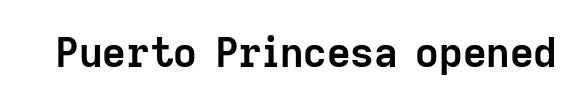
{"serif": "no", "italic": "no", "bold": "yes", "weight": "semibold", "width": "normal", "stroke_contrast": "low", "x_height": "medium", "monospaced": "no", "underline": "no", "letter_spacing": "normal", "letter_spacing_em": 0.0, "glyph_px": 41}
